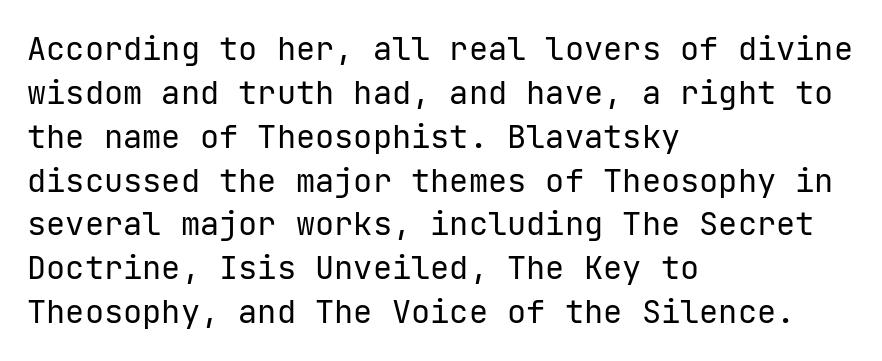
{"serif": "no", "italic": "no", "bold": "no", "weight": "regular", "width": "normal", "stroke_contrast": "low", "x_height": "medium", "underline": "no", "align": "left", "line_spacing": "normal", "line_spacing_ratio": 1.37, "letter_spacing": "normal", "letter_spacing_em": 0.0, "glyph_px": 32}
